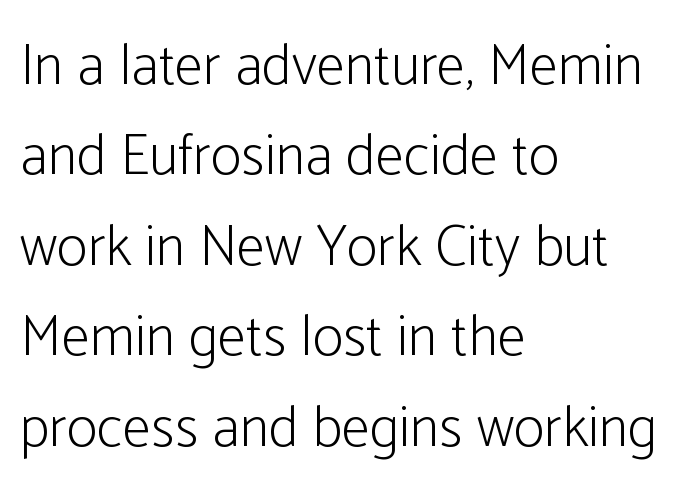
{"serif": "no", "italic": "no", "bold": "no", "weight": "light", "width": "condensed", "stroke_contrast": "low", "x_height": "medium", "monospaced": "no", "underline": "no", "align": "left", "line_spacing": "normal", "line_spacing_ratio": 1.56, "letter_spacing": "normal", "letter_spacing_em": 0.0, "glyph_px": 58}
